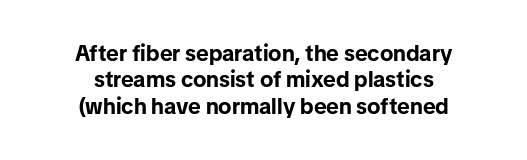
{"italic": "no", "bold": "yes", "underline": "no", "align": "center", "line_spacing_ratio": 1.2, "letter_spacing": "normal", "letter_spacing_em": 0.0, "glyph_px": 22}
